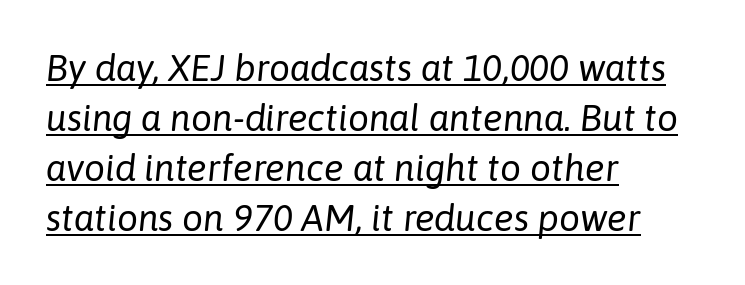
{"italic": "yes", "lean": "right", "slant_degrees": 6, "bold": "no", "weight": "regular", "width": "normal", "stroke_contrast": "low", "x_height": "medium", "monospaced": "no", "underline": "yes", "align": "left", "line_spacing": "normal", "line_spacing_ratio": 1.35, "letter_spacing": "normal", "letter_spacing_em": 0.0, "glyph_px": 37}
